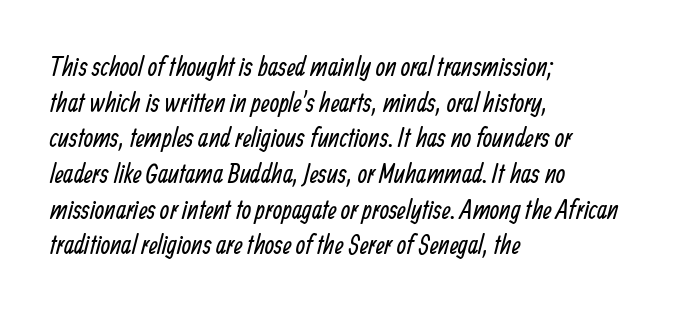
Q: Is the text bold? A: No.
Q: Is the text underlined? A: No.
Q: How is the paragraph aligned? A: Left-aligned.
Q: Is the spacing between letters normal or unusually wide? A: Normal.
Q: Is the spacing between lines tight, normal or loose? A: Normal.
